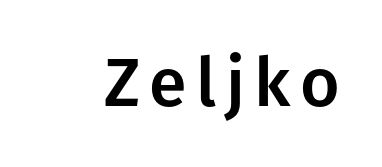
{"serif": "no", "italic": "no", "width": "normal", "stroke_contrast": "low", "x_height": "medium", "monospaced": "no", "underline": "no", "glyph_px": 68}
